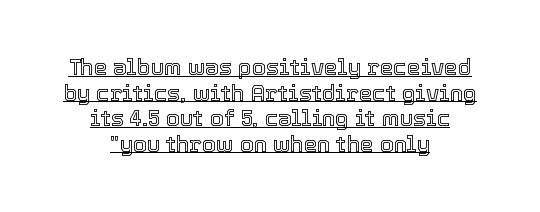
Q: Is the text italic (slanted)? A: No, it is upright.
Q: Is the text underlined? A: Yes.
Q: How is the paragraph aligned? A: Centered.
Q: Is the spacing between letters normal or unusually wide? A: Normal.
